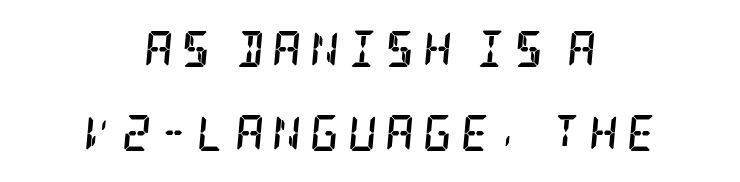
Q: Is the text bold? A: Yes.
Q: Is the text italic (slanted)? A: Yes, it leans right by about 5 degrees.
Q: Is the typeface a serif or a sans-serif typeface? A: Serif.
Q: Is the text underlined? A: No.
Q: How is the paragraph aligned? A: Centered.
Q: Is the spacing between letters normal or unusually wide? A: Unusually wide.
Q: Is the spacing between lines tight, normal or loose? A: Loose.
Q: Width (condensed, normal, or wide)? A: Condensed.
Q: Stroke contrast? A: Low.
Q: x-height? A: Large.
